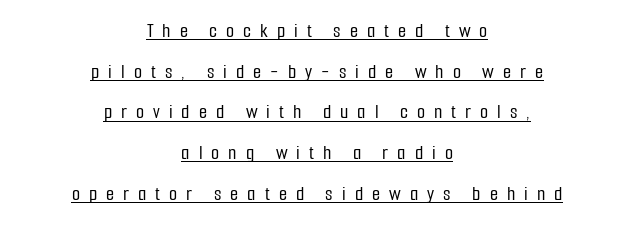
{"italic": "no", "underline": "yes", "align": "center", "line_spacing": "loose", "line_spacing_ratio": 1.94, "letter_spacing": "wide", "letter_spacing_em": 0.43, "glyph_px": 21}
